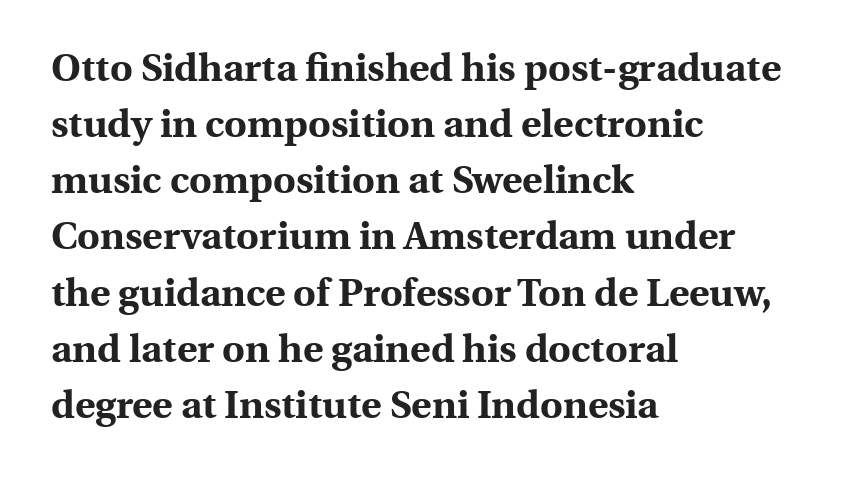
Q: Is the text bold? A: Yes.
Q: Is the text italic (slanted)? A: No, it is upright.
Q: Is the typeface a serif or a sans-serif typeface? A: Serif.
Q: Is the text underlined? A: No.
Q: How is the paragraph aligned? A: Left-aligned.
Q: Is the spacing between letters normal or unusually wide? A: Normal.
Q: Is the spacing between lines tight, normal or loose? A: Normal.
Q: Width (condensed, normal, or wide)? A: Normal.
Q: x-height? A: Medium.
Q: Monospaced? A: No.
